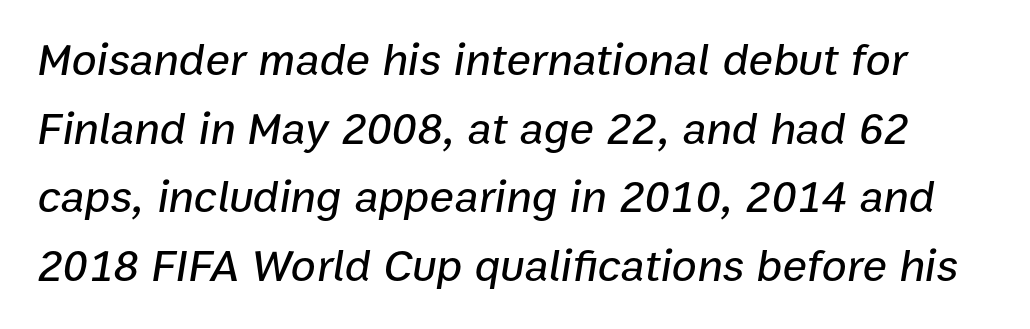
Rendered with sloped, italic letterforms. The gaps between neighbouring characters are ordinary and unremarkable. Plain, unruled lines of type. Line spacing here is normal. The rendering uses natural spacing where letterforms have individual widths.
